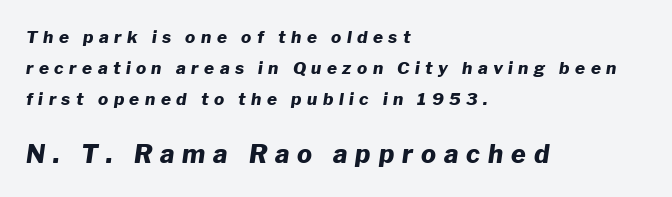
Q: Is the text bold? A: Yes.
Q: Is the text italic (slanted)? A: Yes, it leans right by about 8 degrees.
Q: Is the text underlined? A: No.
Q: How is the paragraph aligned? A: Left-aligned.
Q: Is the spacing between letters normal or unusually wide? A: Unusually wide.
Q: Which block of text is set in a larger size, the first (top) or the second (bottom)? A: The second (bottom) one.
